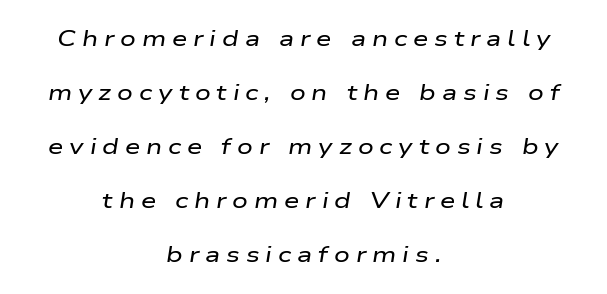
Q: Is the text italic (slanted)? A: Yes, it leans right by about 9 degrees.
Q: Is the text underlined? A: No.
Q: How is the paragraph aligned? A: Centered.
Q: Is the spacing between letters normal or unusually wide? A: Unusually wide.
Q: Is the spacing between lines tight, normal or loose? A: Loose.
